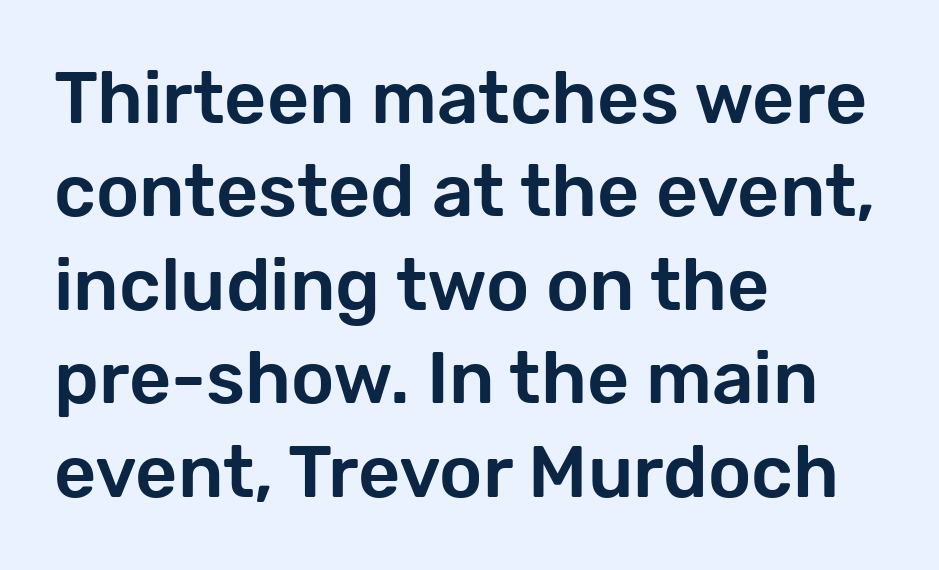
{"serif": "no", "italic": "no", "width": "normal", "stroke_contrast": "low", "x_height": "medium", "monospaced": "no", "underline": "no", "align": "left", "line_spacing": "normal", "line_spacing_ratio": 1.28, "letter_spacing": "normal", "letter_spacing_em": 0.0, "glyph_px": 73}
